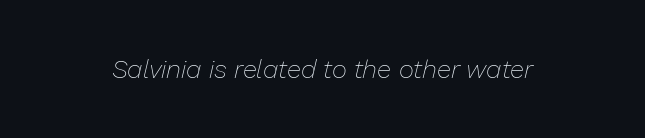
Q: Is the text bold? A: No.
Q: Is the text italic (slanted)? A: Yes, it leans right by about 13 degrees.
Q: Is the text underlined? A: No.
Q: Is the spacing between letters normal or unusually wide? A: Normal.
